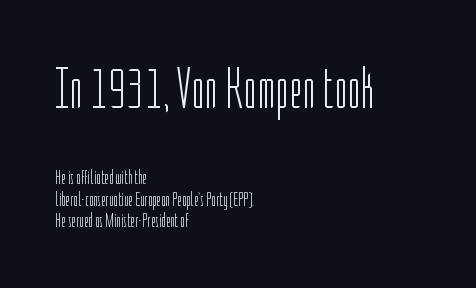
{"serif": "no", "italic": "no", "bold": "no", "weight": "light", "width": "condensed", "stroke_contrast": "low", "x_height": "medium", "monospaced": "no", "underline": "no", "align": "left", "line_spacing": "tight", "line_spacing_ratio": 1.12, "letter_spacing": "normal", "letter_spacing_em": 0.0, "larger_block": "first", "size_ratio": 3.05, "glyph_px": 58}
